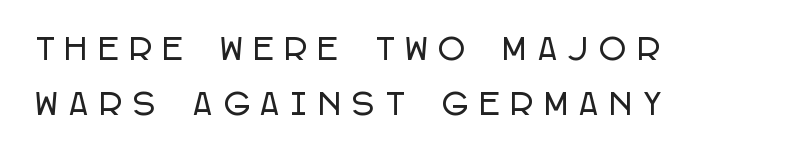
{"serif": "no", "italic": "no", "width": "condensed", "stroke_contrast": "low", "x_height": "large", "monospaced": "no", "underline": "no", "align": "left", "line_spacing_ratio": 1.89, "letter_spacing": "wide", "letter_spacing_em": 0.41, "glyph_px": 29}
